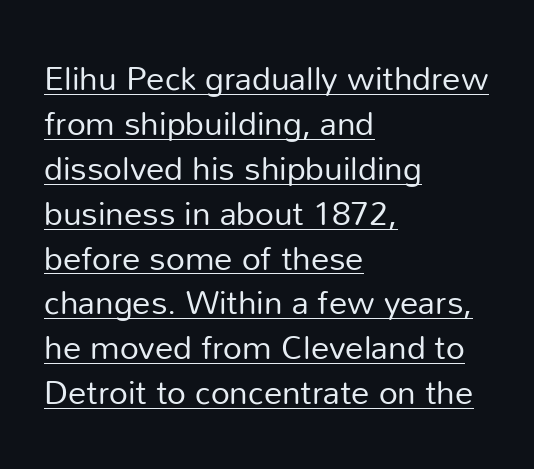
Q: Is the text bold? A: No.
Q: Is the text italic (slanted)? A: No, it is upright.
Q: Is the typeface a serif or a sans-serif typeface? A: Sans-serif.
Q: Is the text underlined? A: Yes.
Q: How is the paragraph aligned? A: Left-aligned.
Q: Is the spacing between letters normal or unusually wide? A: Normal.
Q: Is the spacing between lines tight, normal or loose? A: Normal.
Q: Width (condensed, normal, or wide)? A: Normal.
Q: Stroke contrast? A: Low.
Q: x-height? A: Medium.
Q: Monospaced? A: No.
